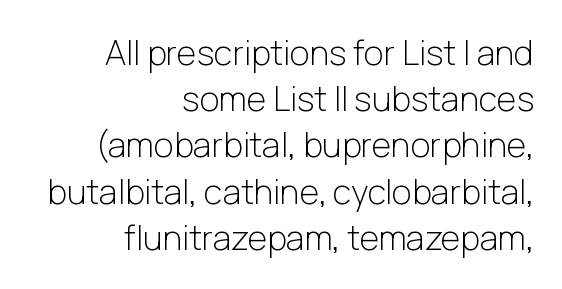
Here the designer chose a conventional face with non-uniform glyph widths. The letterforms sit at book weight or below. These lines stack with their right ends in a neat column. The text was rendered using a sans face with plain stroke endings. Beneath every word, the page is bare. How are the letters spaced? Ordinarily, with no added tracking.
